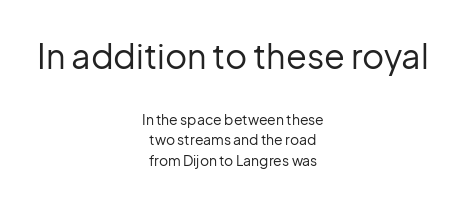
The image shows 34 px regular-weight sans-serif type, upright; set centered, normal line spacing (1.46x), normal letter spacing, not underlined; the first (top) block is 2.43x larger; low stroke contrast and a medium x-height.
